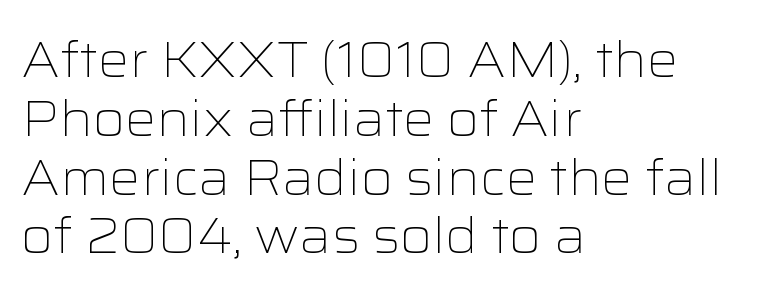
The image shows 49 px light, wide sans-serif type, upright; set left-aligned, line spacing 1.2x, normal letter spacing, not underlined; low stroke contrast and a medium x-height.
